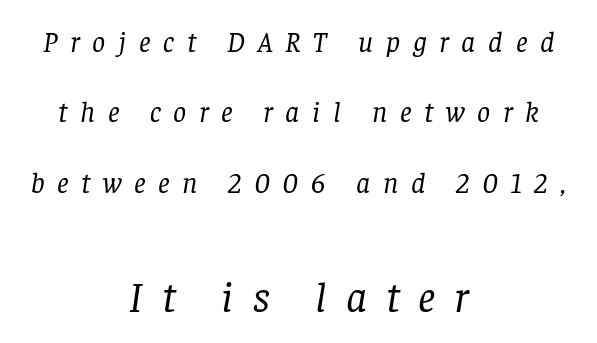
The typesetting does not lean heavy: it is not bold. In this sample the second text group is rendered at the bigger scale. The lines are quadded center. This sample uses a serif face. The passage shown is not underscored anywhere.
